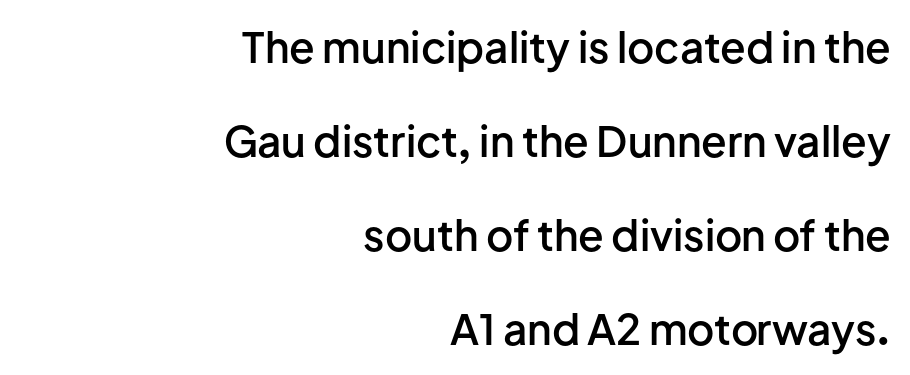
The image shows 42 px semibold sans-serif type, upright; set right-aligned, loose line spacing (2.24x), normal letter spacing, not underlined; low stroke contrast and a medium x-height.
